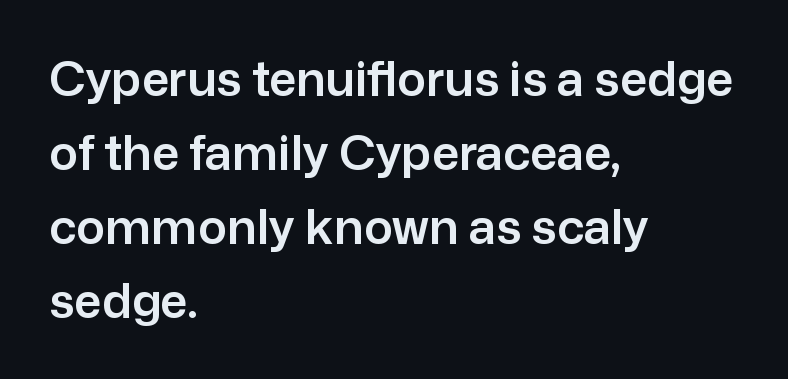
{"serif": "no", "italic": "no", "width": "normal", "stroke_contrast": "low", "x_height": "medium", "monospaced": "no", "underline": "no", "align": "left", "line_spacing": "normal", "line_spacing_ratio": 1.54, "letter_spacing": "normal", "letter_spacing_em": 0.0, "glyph_px": 48}
